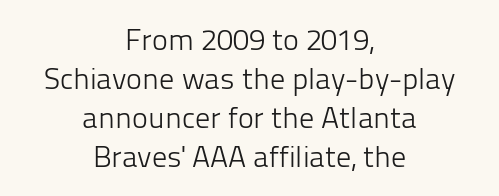
The image shows 30 px light sans-serif type, upright; set centered, normal line spacing (1.3x), normal letter spacing, not underlined; low stroke contrast and a medium x-height.
